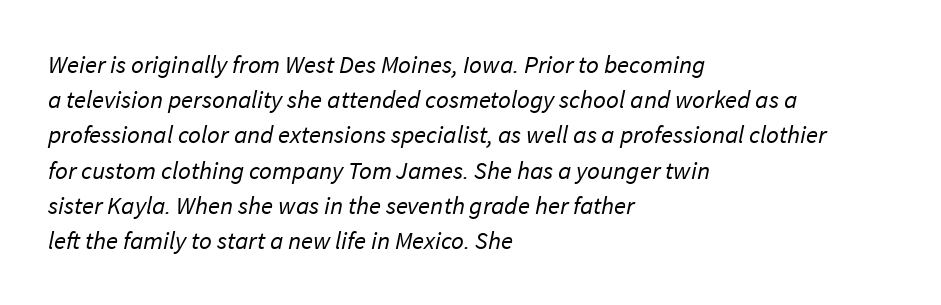
Q: Is the text bold? A: No.
Q: Is the text underlined? A: No.
Q: How is the paragraph aligned? A: Left-aligned.
Q: Is the spacing between letters normal or unusually wide? A: Normal.
Q: Is the spacing between lines tight, normal or loose? A: Normal.
